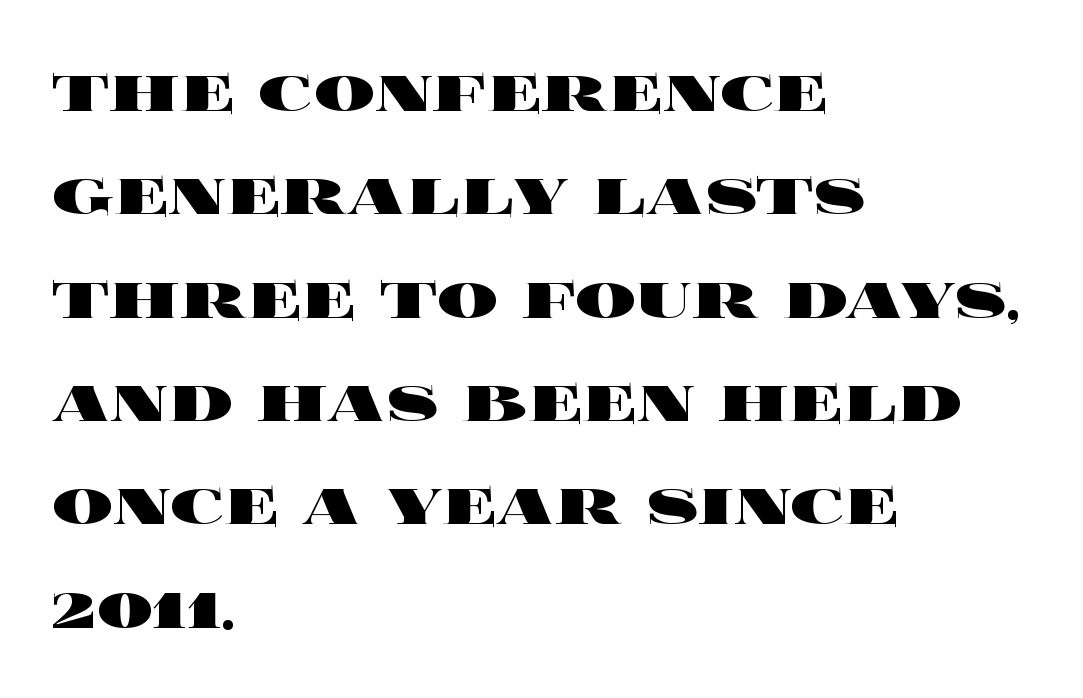
{"italic": "no", "bold": "yes", "weight": "heavy", "width": "wide", "x_height": "large", "monospaced": "no", "underline": "no", "align": "left", "line_spacing": "normal", "line_spacing_ratio": 1.36, "letter_spacing": "normal", "letter_spacing_em": 0.0, "glyph_px": 76}
